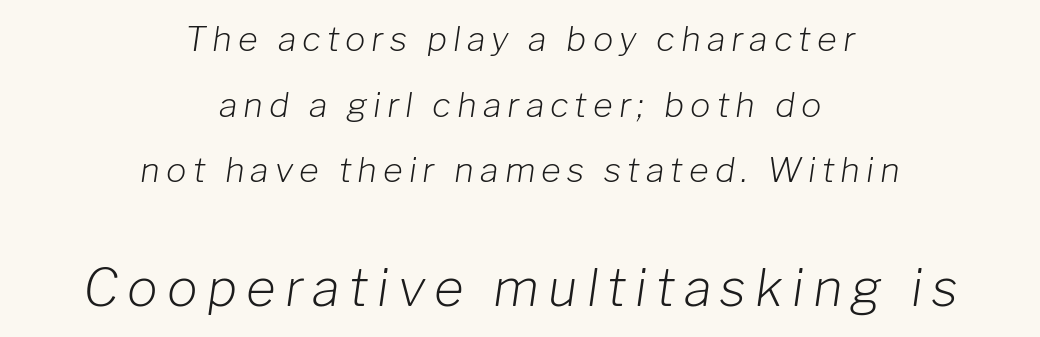
The image shows 51 px light type, italic (leaning right); set centered, loose line spacing (1.93x), not underlined; the second (bottom) block is 1.5x larger; low stroke contrast and a medium x-height.
